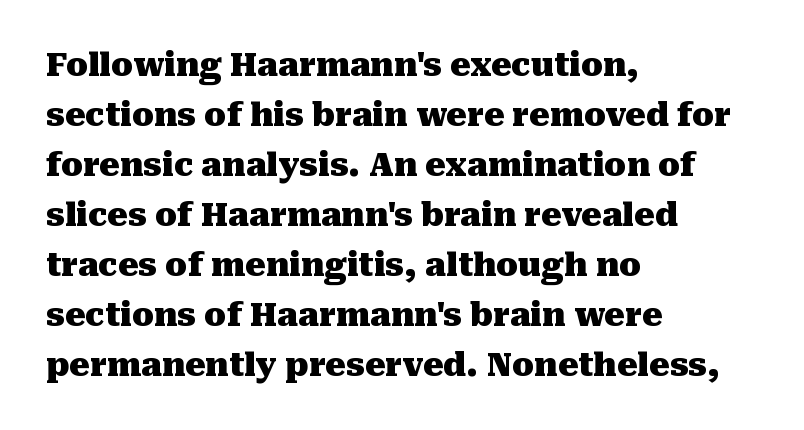
{"serif": "yes", "italic": "no", "bold": "yes", "weight": "heavy", "width": "normal", "stroke_contrast": "medium", "x_height": "medium", "monospaced": "no", "underline": "no", "align": "left", "line_spacing": "normal", "line_spacing_ratio": 1.56, "letter_spacing": "normal", "letter_spacing_em": 0.0, "glyph_px": 32}
